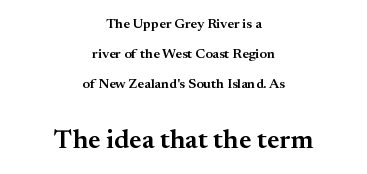
The specimen reads as upright at a glance. In terms of weight, the rendering is demibold, just under bold. Line spacing here is loose. The gap between lines stays unmarked.
